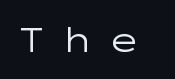
Q: Is the text bold? A: No.
Q: Is the text italic (slanted)? A: No, it is upright.
Q: Is the typeface a serif or a sans-serif typeface? A: Sans-serif.
Q: Is the text underlined? A: No.
Q: Is the spacing between letters normal or unusually wide? A: Unusually wide.
Q: Width (condensed, normal, or wide)? A: Wide.
Q: Stroke contrast? A: Low.
Q: x-height? A: Medium.
Q: Monospaced? A: No.
